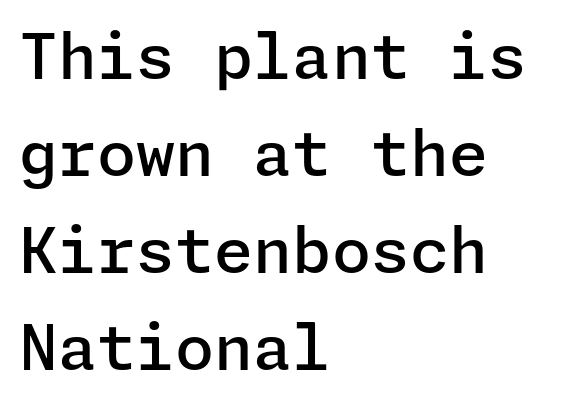
The image shows 63 px semibold sans-serif type, upright; set left-aligned, normal line spacing (1.54x), normal letter spacing, not underlined; low stroke contrast and a medium x-height.
